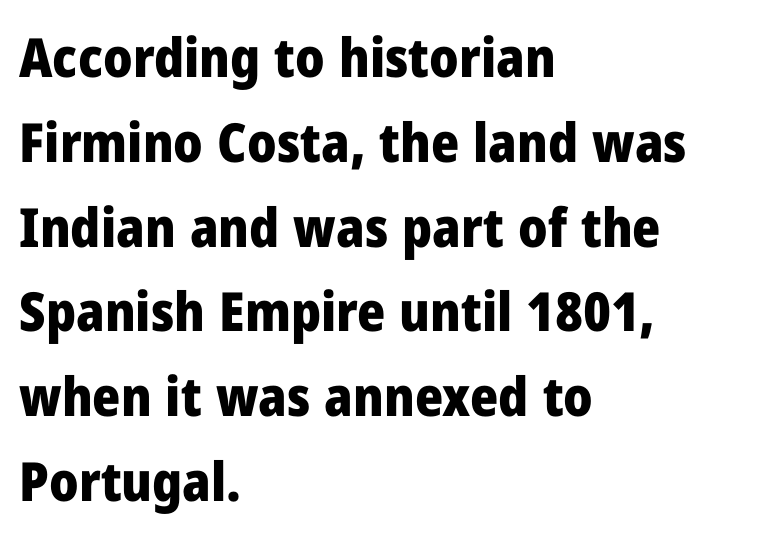
{"serif": "no", "italic": "no", "bold": "yes", "weight": "heavy", "width": "normal", "stroke_contrast": "low", "x_height": "medium", "monospaced": "no", "underline": "no", "align": "left", "line_spacing": "normal", "line_spacing_ratio": 1.57, "letter_spacing": "normal", "letter_spacing_em": 0.0, "glyph_px": 54}
